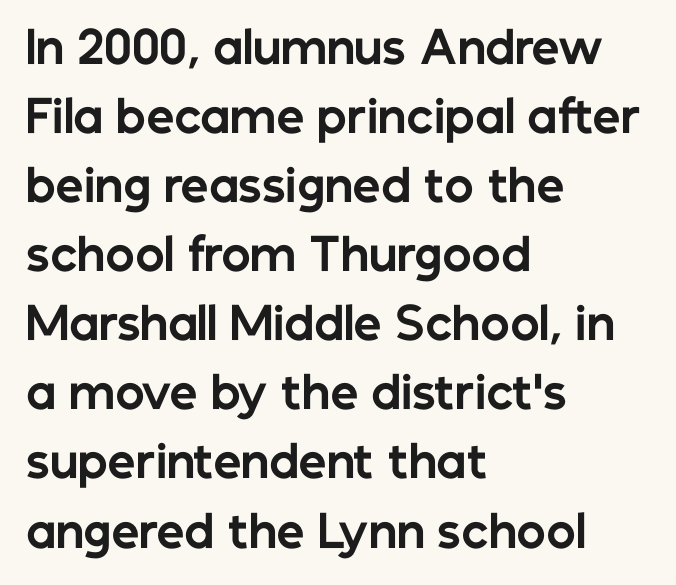
Is there much room between lines? A standard amount, neither cramped nor airy. Grotesque or geometric, the face here clearly has no serifs. The letters advance in unequal steps, a hallmark of proportional type. The paragraph has a hard left edge and a soft right edge. The passage shown is not underscored anywhere.
